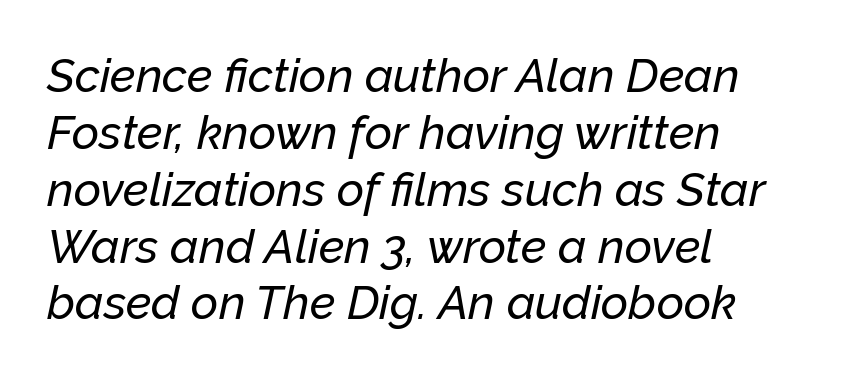
Q: Is the text italic (slanted)? A: Yes, it leans right by about 12 degrees.
Q: Is the text underlined? A: No.
Q: How is the paragraph aligned? A: Left-aligned.
Q: Is the spacing between letters normal or unusually wide? A: Normal.
Q: Width (condensed, normal, or wide)? A: Normal.
Q: Stroke contrast? A: Low.
Q: x-height? A: Medium.
Q: Monospaced? A: No.
